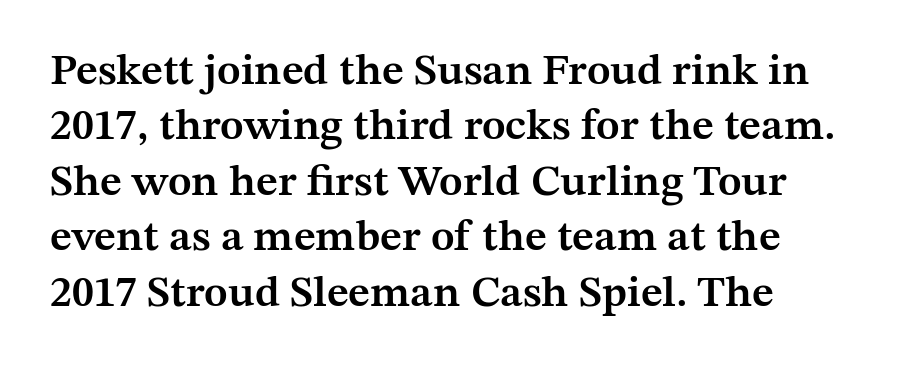
Q: Is the text bold? A: Semi-bold.
Q: Is the text italic (slanted)? A: No, it is upright.
Q: Is the typeface a serif or a sans-serif typeface? A: Serif.
Q: Is the text underlined? A: No.
Q: How is the paragraph aligned? A: Left-aligned.
Q: Is the spacing between letters normal or unusually wide? A: Normal.
Q: Is the spacing between lines tight, normal or loose? A: Normal.
Q: Width (condensed, normal, or wide)? A: Normal.
Q: Stroke contrast? A: Medium.
Q: x-height? A: Medium.
Q: Monospaced? A: No.
